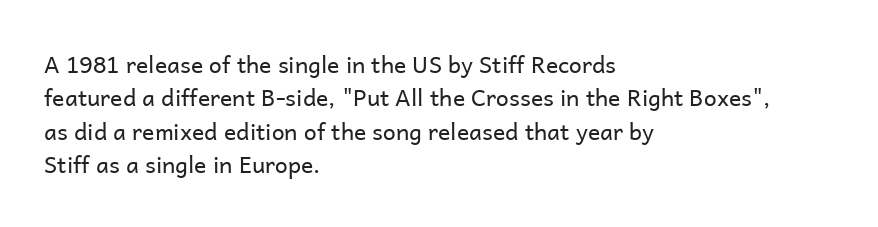
How would I describe the line gaps? Plain and ordinary. Just letters on the line, the space beneath them empty. Alignment: flush left. In terms of posture, this sample is upright.
